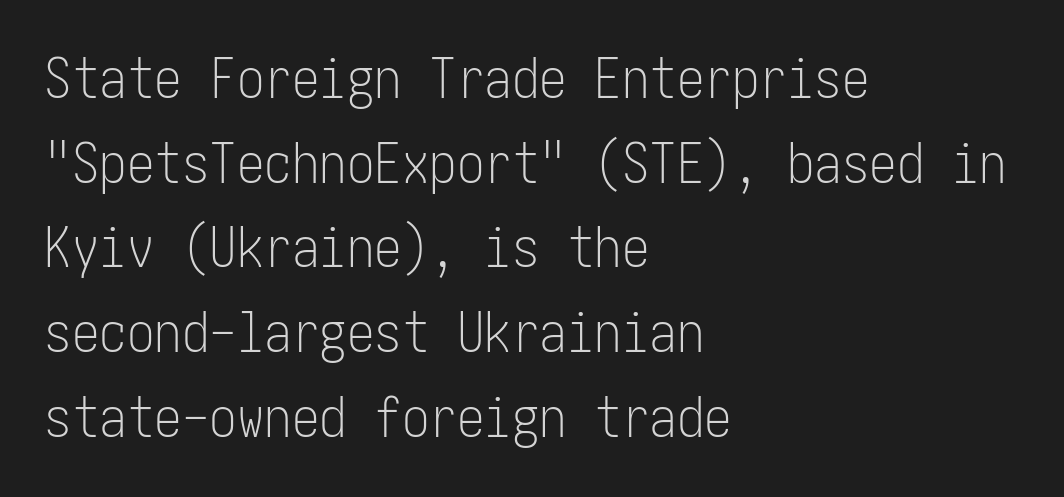
{"serif": "no", "italic": "no", "bold": "no", "weight": "light", "width": "condensed", "stroke_contrast": "low", "x_height": "medium", "underline": "no", "align": "left", "line_spacing": "normal", "line_spacing_ratio": 1.54, "letter_spacing": "normal", "letter_spacing_em": 0.0, "glyph_px": 55}
